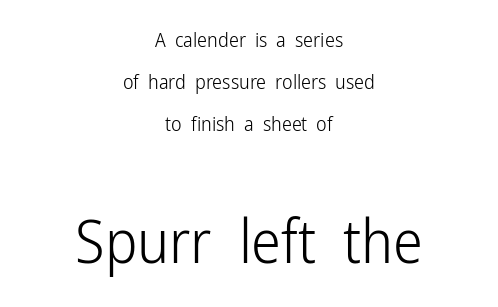
{"serif": "no", "italic": "no", "bold": "no", "weight": "light", "width": "condensed", "stroke_contrast": "low", "x_height": "medium", "monospaced": "no", "underline": "no", "align": "center", "line_spacing": "loose", "line_spacing_ratio": 2.09, "letter_spacing": "normal", "letter_spacing_em": 0.0, "larger_block": "second", "size_ratio": 3.0, "glyph_px": 60}
